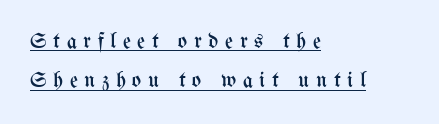
Visually the block forms a straight wall on the left and a jagged coastline on the right. Observe the wide spacing: letters keep a clear distance from each other. Letters have the restrained weight of plain body copy at most. You can tell it's not italic because the verticals are truly vertical. The rendering uses the underline text-decoration.
